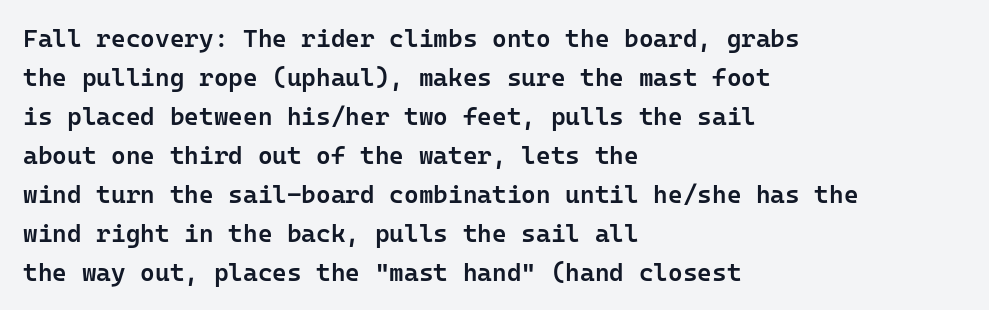
The image shows 25 px text type, upright; set left-aligned, normal line spacing (1.56x), normal letter spacing, not underlined.
